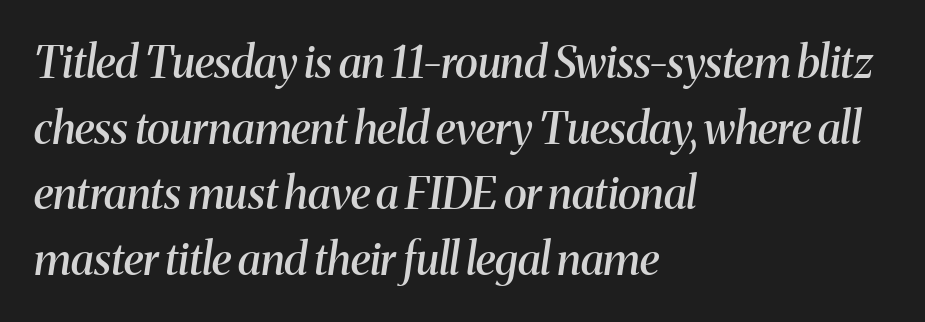
Q: Is the text bold? A: Semi-bold.
Q: Is the text italic (slanted)? A: Yes, it leans right by about 8 degrees.
Q: Is the typeface a serif or a sans-serif typeface? A: Serif.
Q: Is the text underlined? A: No.
Q: How is the paragraph aligned? A: Left-aligned.
Q: Is the spacing between letters normal or unusually wide? A: Normal.
Q: Is the spacing between lines tight, normal or loose? A: Normal.
Q: Width (condensed, normal, or wide)? A: Normal.
Q: Stroke contrast? A: Medium.
Q: x-height? A: Medium.
Q: Monospaced? A: No.
